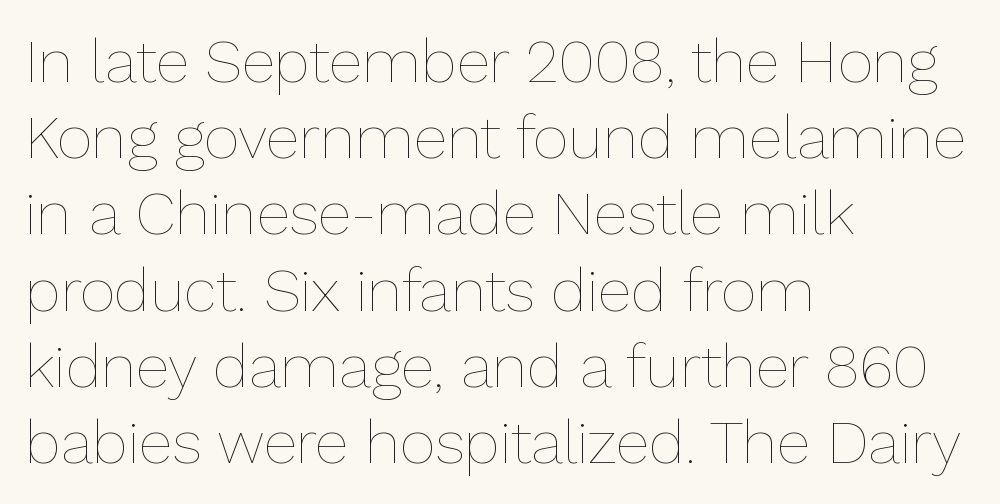
{"italic": "no", "bold": "no", "weight": "thin", "width": "normal", "stroke_contrast": "low", "x_height": "medium", "monospaced": "no", "underline": "no", "align": "left", "line_spacing": "normal", "line_spacing_ratio": 1.25, "letter_spacing": "normal", "letter_spacing_em": 0.0, "glyph_px": 61}
